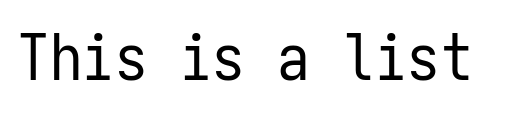
Q: Is the text bold? A: No.
Q: Is the text italic (slanted)? A: No, it is upright.
Q: Is the typeface a serif or a sans-serif typeface? A: Sans-serif.
Q: Is the text underlined? A: No.
Q: Is the spacing between letters normal or unusually wide? A: Normal.
Q: Width (condensed, normal, or wide)? A: Condensed.
Q: Stroke contrast? A: Low.
Q: x-height? A: Medium.
Q: Monospaced? A: Yes.
